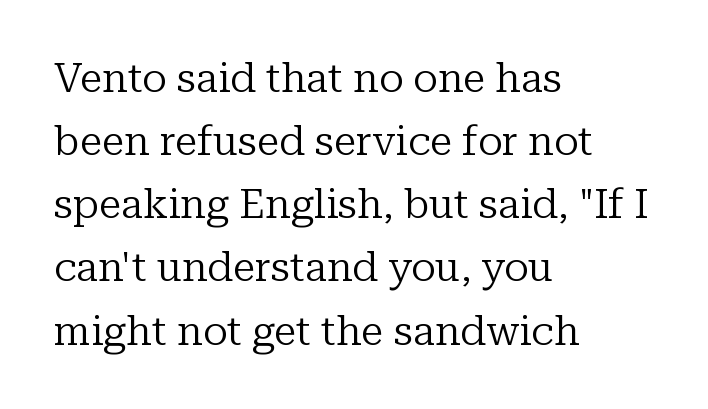
Q: Is the text bold? A: No.
Q: Is the text italic (slanted)? A: No, it is upright.
Q: Is the typeface a serif or a sans-serif typeface? A: Serif.
Q: Is the text underlined? A: No.
Q: How is the paragraph aligned? A: Left-aligned.
Q: Is the spacing between letters normal or unusually wide? A: Normal.
Q: Is the spacing between lines tight, normal or loose? A: Normal.
Q: Width (condensed, normal, or wide)? A: Normal.
Q: Stroke contrast? A: Low.
Q: x-height? A: Medium.
Q: Monospaced? A: No.
